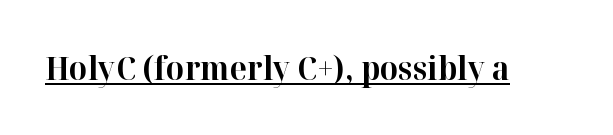
The image shows 32 px bold serif type, upright; set normal letter spacing, underlined; high stroke contrast and a medium x-height.
